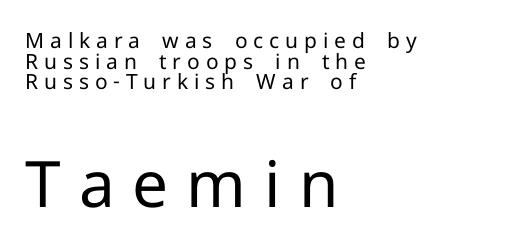
The image shows 64 px regular-weight sans-serif type, upright; set left-aligned, tight line spacing (0.98x), unusually wide letter spacing (+0.28 em), not underlined; the second (bottom) block is 3.05x larger; low stroke contrast and a medium x-height.
